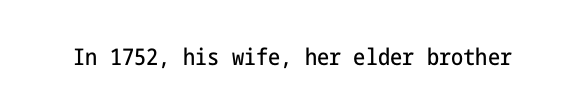
The image shows 23 px text type, upright; set normal letter spacing, not underlined.
